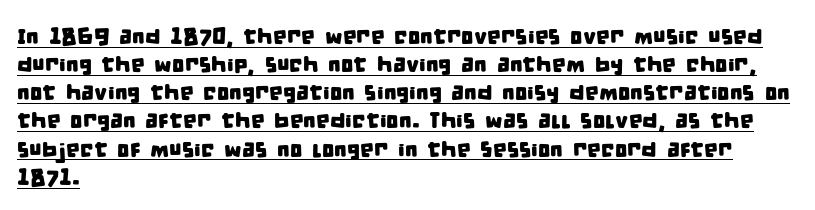
{"underline": "yes", "align": "left", "line_spacing": "normal", "line_spacing_ratio": 1.28, "letter_spacing": "normal", "letter_spacing_em": 0.0, "glyph_px": 22}
